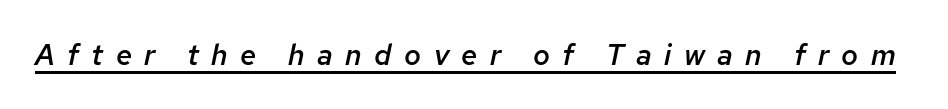
Compared with typical body copy, the letter spacing here is much looser. Proportional: the letters do not fall into vertical columns. Rendered with sloped, italic letterforms. The glyphs are accompanied by a horizontal stroke just below them. These words are printed semibold, heavier than regular yet not bold.
